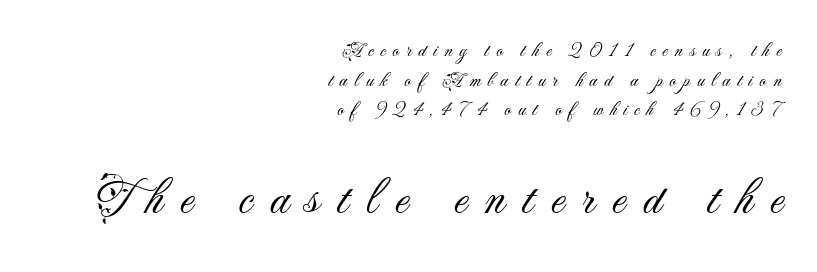
The compositor pushed each line to the right boundary. Unlike a traditional serif, this face leaves its strokes unadorned. You could not count columns in this text — the font is proportionally spaced. The space beneath each line is pristine and unruled.
